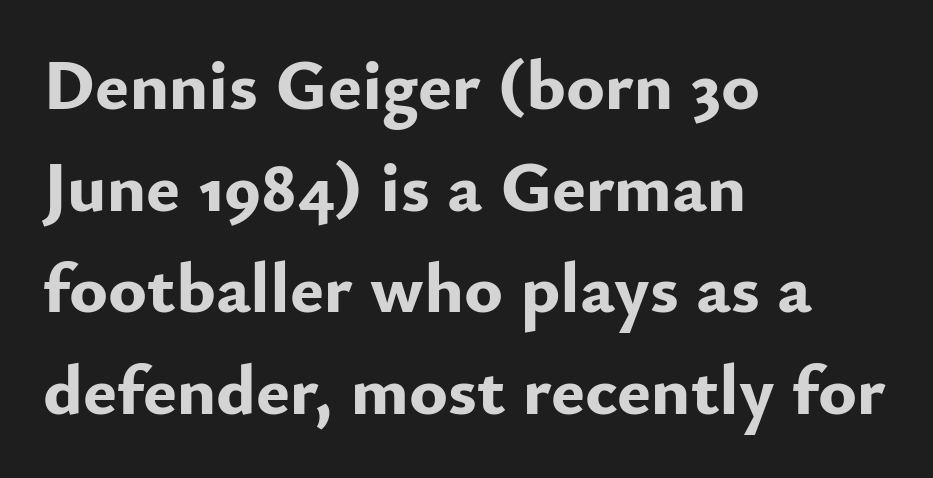
Q: Is the text bold? A: Yes.
Q: Is the text italic (slanted)? A: No, it is upright.
Q: Is the typeface a serif or a sans-serif typeface? A: Sans-serif.
Q: Is the text underlined? A: No.
Q: How is the paragraph aligned? A: Left-aligned.
Q: Is the spacing between letters normal or unusually wide? A: Normal.
Q: Is the spacing between lines tight, normal or loose? A: Normal.
Q: Width (condensed, normal, or wide)? A: Normal.
Q: Stroke contrast? A: Low.
Q: x-height? A: Small.
Q: Monospaced? A: No.
